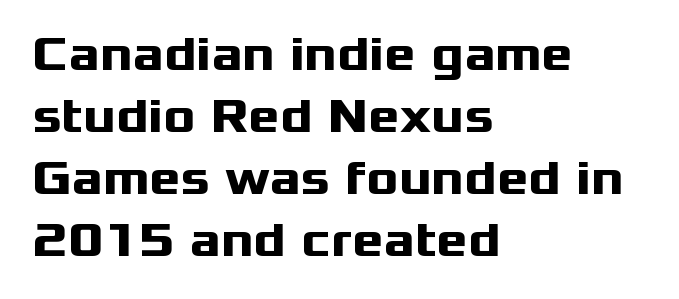
The image shows 48 px heavy, wide sans-serif type, upright; set left-aligned, normal line spacing (1.29x), normal letter spacing, not underlined; medium stroke contrast and a medium x-height.
